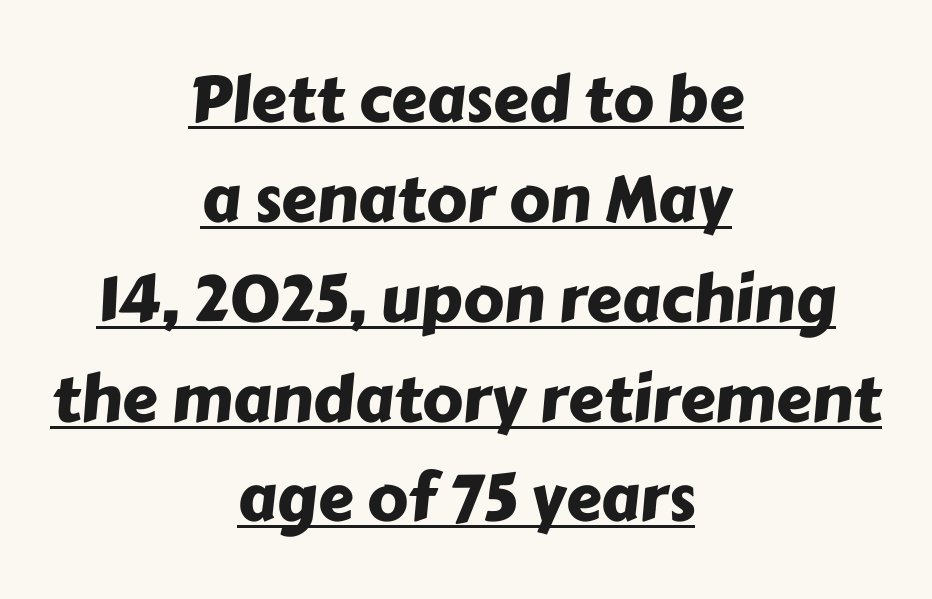
Q: Is the typeface a serif or a sans-serif typeface? A: Sans-serif.
Q: Is the text underlined? A: Yes.
Q: How is the paragraph aligned? A: Centered.
Q: Is the spacing between letters normal or unusually wide? A: Normal.
Q: Is the spacing between lines tight, normal or loose? A: Normal.
Q: Width (condensed, normal, or wide)? A: Normal.
Q: Stroke contrast? A: Low.
Q: x-height? A: Medium.
Q: Monospaced? A: No.
